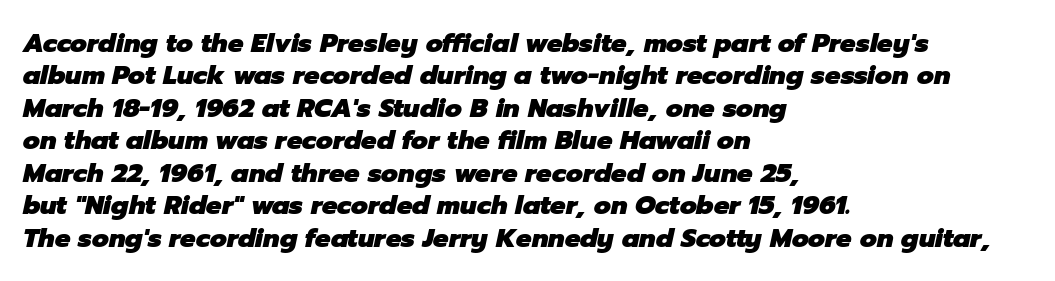
{"italic": "yes", "lean": "right", "slant_degrees": 12, "bold": "yes", "underline": "no", "align": "left", "line_spacing": "normal", "line_spacing_ratio": 1.25, "letter_spacing": "normal", "letter_spacing_em": 0.0, "glyph_px": 26}
